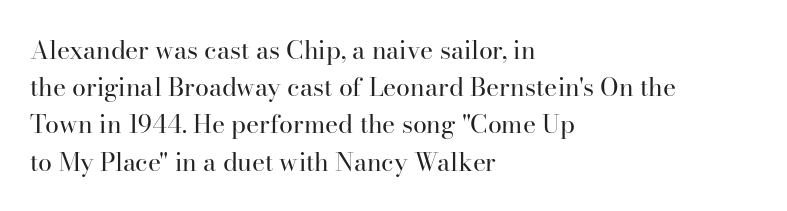
The image shows 25 px text type, upright; set left-aligned, normal line spacing (1.49x), normal letter spacing, not underlined.
